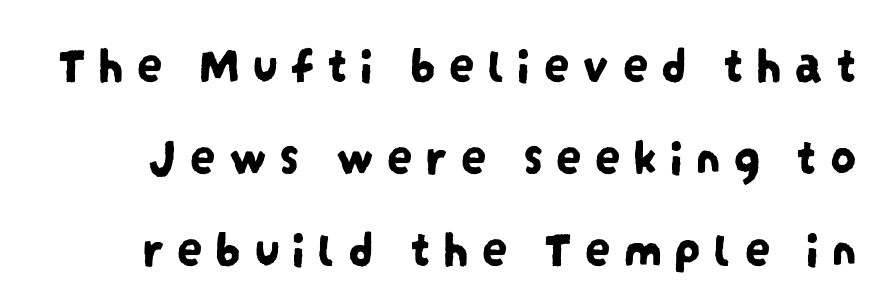
The characters display no serif detailing; their extremities are plain. Proportional: the letters do not fall into vertical columns. Short note: letters widely spaced. The specimen omits any rule beneath the text block's lines.
